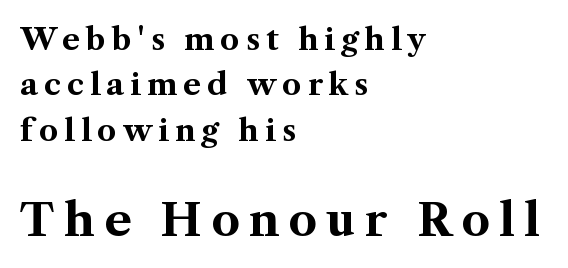
The image shows 45 px bold serif type, upright; set left-aligned, normal line spacing (1.51x), unusually wide letter spacing (+0.2 em), not underlined; the second (bottom) block is 1.5x larger; medium stroke contrast and a medium x-height.
